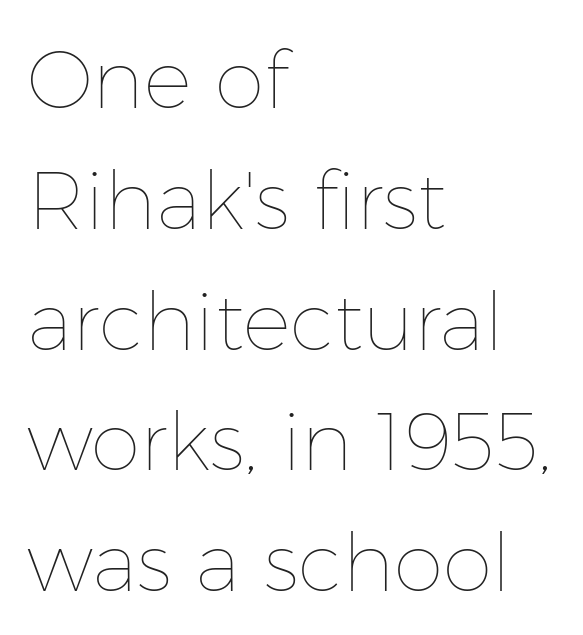
The image shows 80 px thin type, upright; set left-aligned, normal line spacing (1.51x), normal letter spacing, not underlined; low stroke contrast and a medium x-height.
